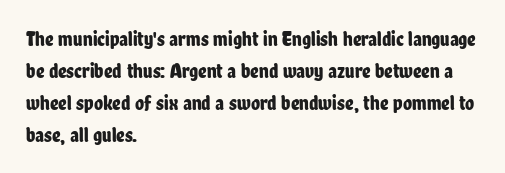
{"italic": "no", "underline": "no", "align": "left", "line_spacing": "normal", "line_spacing_ratio": 1.52, "letter_spacing": "normal", "letter_spacing_em": 0.0, "glyph_px": 21}
